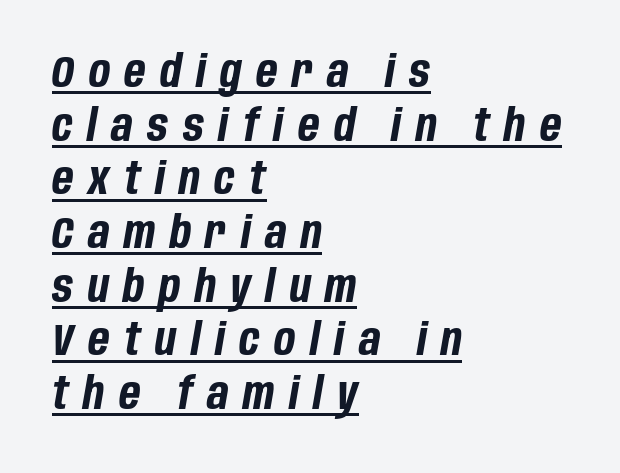
Quick note: italic. These lines are set flush left with a ragged right edge. Character widths vary here, with narrow letters taking less room than wide ones. Does extra space separate the letters? Yes, quite a lot of it.
